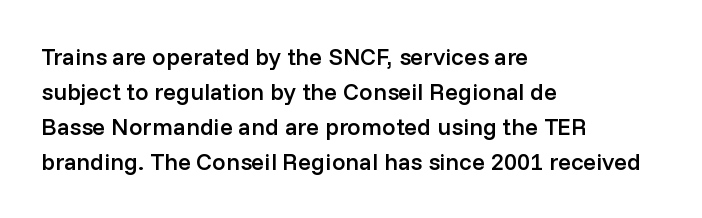
The image shows 24 px text type, upright; set left-aligned, normal line spacing (1.46x), normal letter spacing, not underlined.
